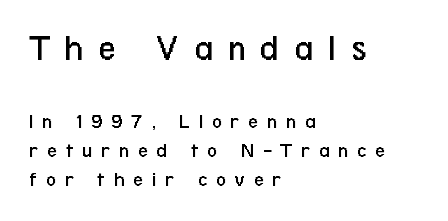
{"serif": "no", "italic": "no", "bold": "no", "weight": "regular", "width": "condensed", "stroke_contrast": "low", "x_height": "medium", "monospaced": "no", "underline": "no", "align": "left", "line_spacing": "normal", "line_spacing_ratio": 1.33, "letter_spacing": "wide", "letter_spacing_em": 0.39, "larger_block": "first", "size_ratio": 1.73, "glyph_px": 38}
